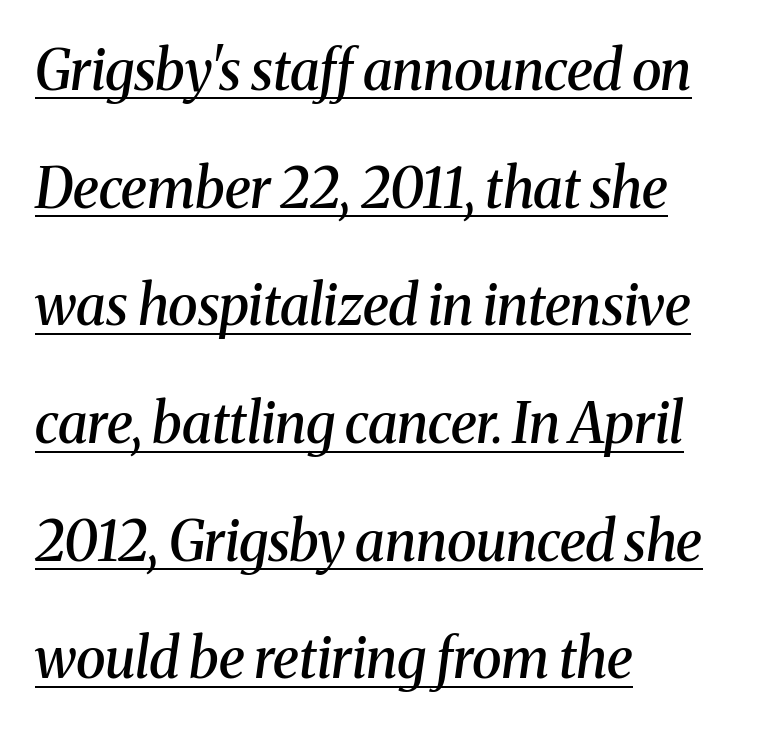
Looks like someone drew a line under every word here. Do the characters align in a grid? No, the font is proportional. A typesetter would call this zero additional tracking. The letters are slanted; this is an italic face.
